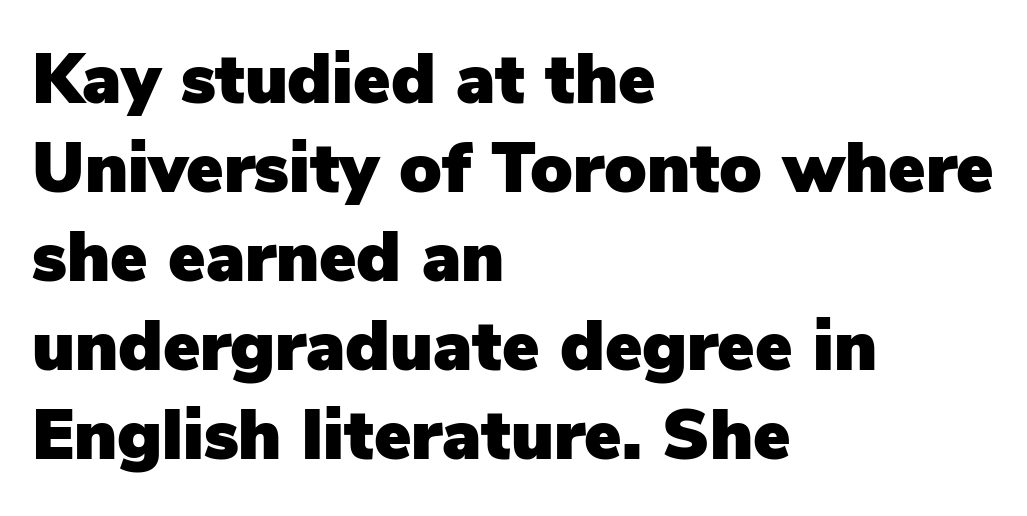
Q: Is the text italic (slanted)? A: No, it is upright.
Q: Is the typeface a serif or a sans-serif typeface? A: Sans-serif.
Q: Is the text underlined? A: No.
Q: How is the paragraph aligned? A: Left-aligned.
Q: Is the spacing between letters normal or unusually wide? A: Normal.
Q: Is the spacing between lines tight, normal or loose? A: Normal.
Q: Width (condensed, normal, or wide)? A: Normal.
Q: Stroke contrast? A: Low.
Q: x-height? A: Medium.
Q: Monospaced? A: No.
